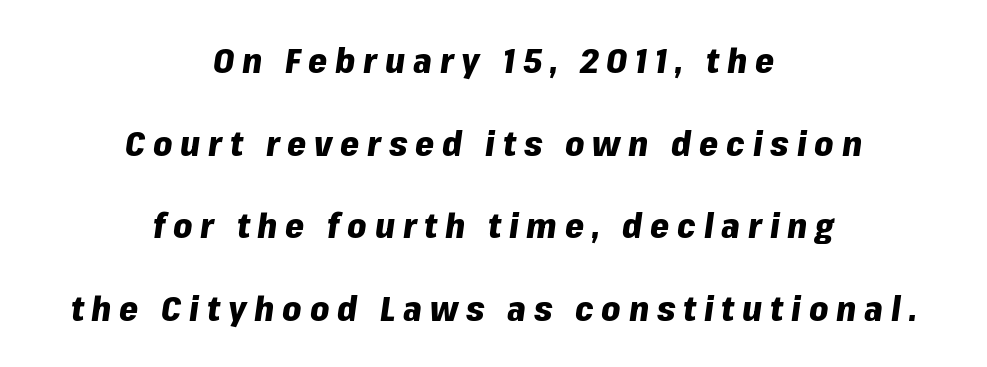
The image shows 34 px heavy type, italic (leaning right); set centered, loose line spacing (2.43x), unusually wide letter spacing (+0.23 em), not underlined; low stroke contrast and a medium x-height.
